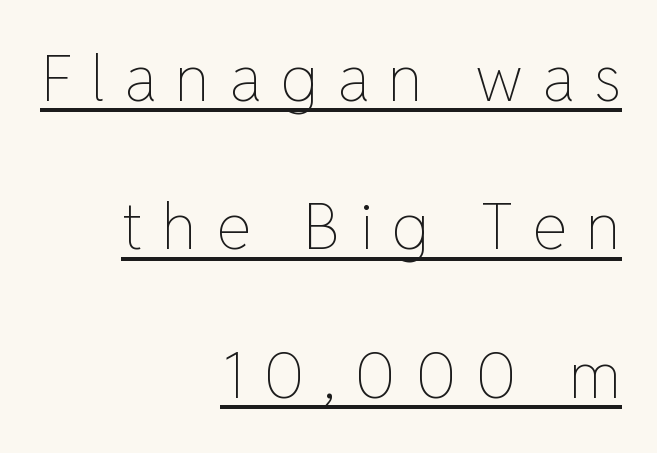
Q: Is the text bold? A: No.
Q: Is the text italic (slanted)? A: No, it is upright.
Q: Is the text underlined? A: Yes.
Q: How is the paragraph aligned? A: Right-aligned.
Q: Is the spacing between letters normal or unusually wide? A: Unusually wide.
Q: Is the spacing between lines tight, normal or loose? A: Loose.
Q: Width (condensed, normal, or wide)? A: Normal.
Q: Stroke contrast? A: Low.
Q: x-height? A: Medium.
Q: Monospaced? A: No.
